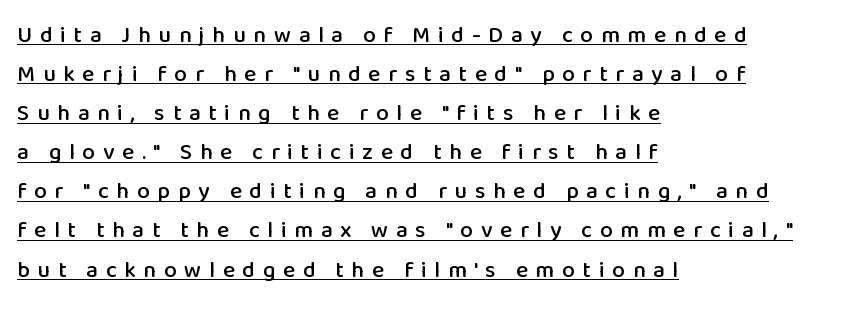
{"italic": "no", "underline": "yes", "align": "left", "line_spacing": "normal", "line_spacing_ratio": 1.7, "letter_spacing": "wide", "letter_spacing_em": 0.33, "glyph_px": 23}
